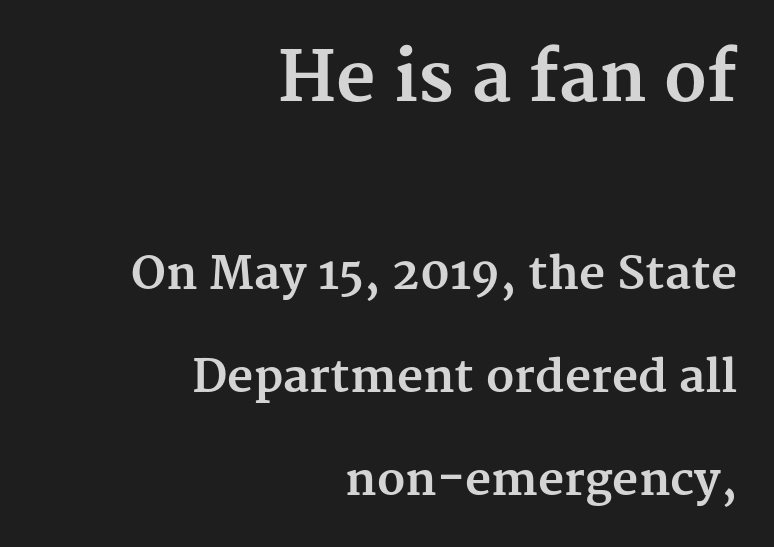
Visually, the top section dominates because its glyphs are scaled up. When letters stand straight like this, we call the style roman or upright. A typesetter would call this proportional, since set widths differ per character. Rows of type keep a wide berth in the vertical direction.
